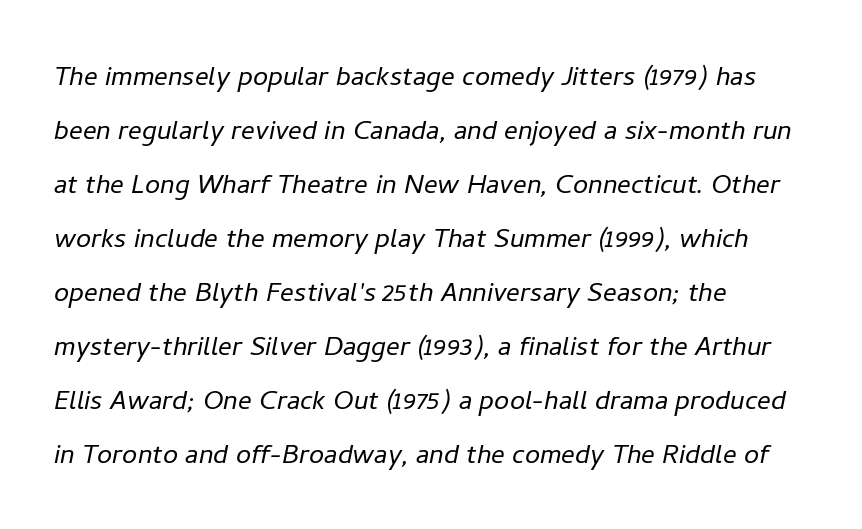
The image shows 34 px light type, italic (leaning right); set left-aligned, normal line spacing (1.59x), normal letter spacing, not underlined; low stroke contrast and a medium x-height.
